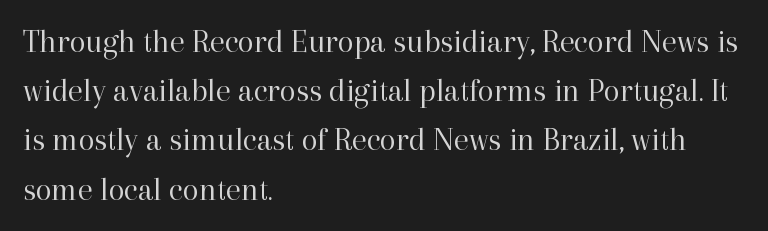
The image shows 33 px regular-weight serif type, upright; set left-aligned, normal line spacing (1.49x), normal letter spacing, not underlined; high stroke contrast and a medium x-height.
